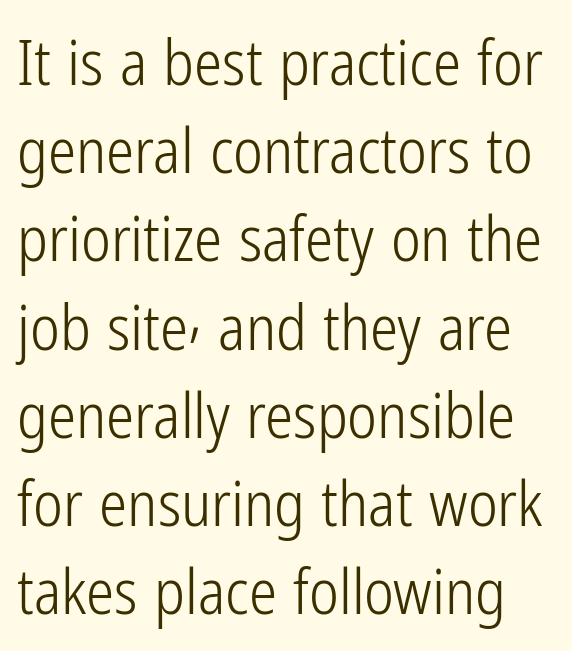
Q: Is the text bold? A: No.
Q: Is the text italic (slanted)? A: No, it is upright.
Q: Is the typeface a serif or a sans-serif typeface? A: Sans-serif.
Q: Is the text underlined? A: No.
Q: Is the spacing between letters normal or unusually wide? A: Normal.
Q: Is the spacing between lines tight, normal or loose? A: Normal.
Q: Width (condensed, normal, or wide)? A: Condensed.
Q: Stroke contrast? A: Low.
Q: x-height? A: Medium.
Q: Monospaced? A: No.
